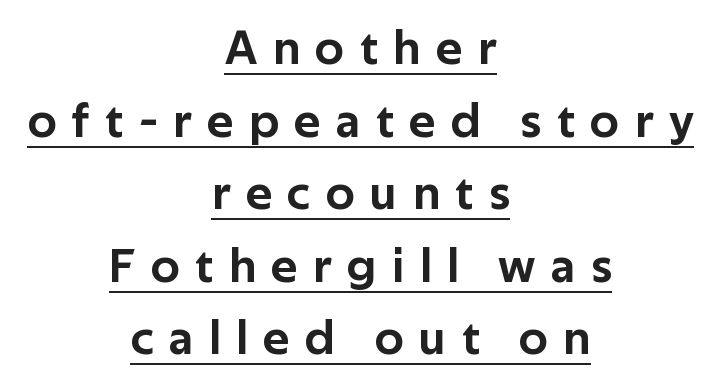
The type is letterspaced generously, with wide tracking. Ascenders rise straight up at ninety degrees. Students, observe: this is what conventionally led text looks like. This is underlined copy, the kind a proofreader might mark for attention. The whitespace from short lines is split evenly between both sides. The passage shown is typeset with a sans-serif family.
